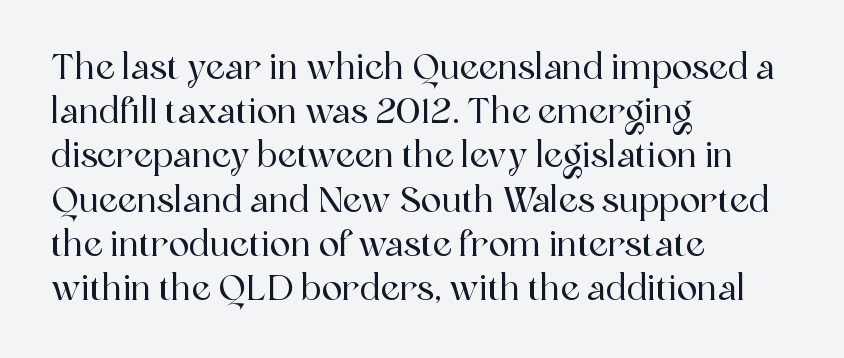
Quick note: underline off. Does extra space separate the letters? No, they use regular spacing. Is the block centered? No — it sits flush against the left margin. The space between consecutive lines is moderate. The designer went with a serif here, giving each stem small feet.
